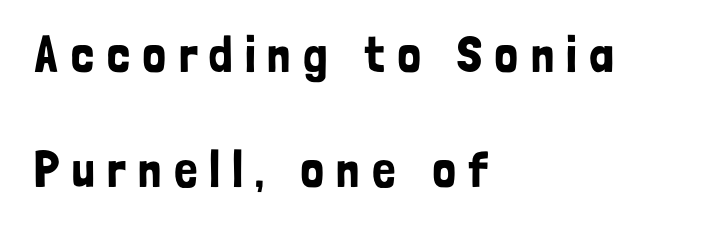
The image shows 52 px condensed sans-serif type, upright; set left-aligned, loose line spacing (2.22x), unusually wide letter spacing (+0.23 em), not underlined; low stroke contrast and a medium x-height.
